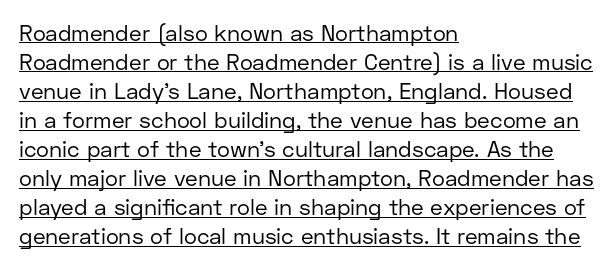
Q: Is the text bold? A: No.
Q: Is the text italic (slanted)? A: No, it is upright.
Q: Is the text underlined? A: Yes.
Q: How is the paragraph aligned? A: Left-aligned.
Q: Is the spacing between letters normal or unusually wide? A: Normal.
Q: Is the spacing between lines tight, normal or loose? A: Normal.
